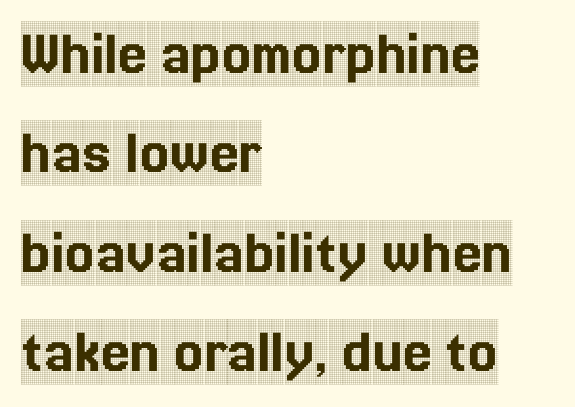
The rendering uses natural spacing where letterforms have individual widths. Quick note: interline space is typical. No extra tracking has been applied to these lines. Quick note: not italic, upright. The text block is weighted toward the left margin, trailing off unevenly rightward.
